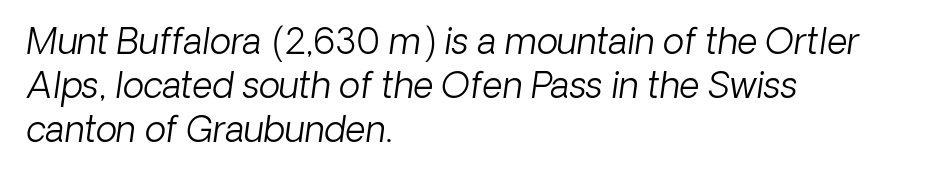
Only glyphs here, with clear space below each row. Between one letter and the next there's only the usual sliver of space. The space between consecutive lines is moderate. To sum up the face: it is a sans, with no serifs. Looks like regular typesetting: each glyph gets only the width it needs. No chunkiness to these letters — they're not bold.
